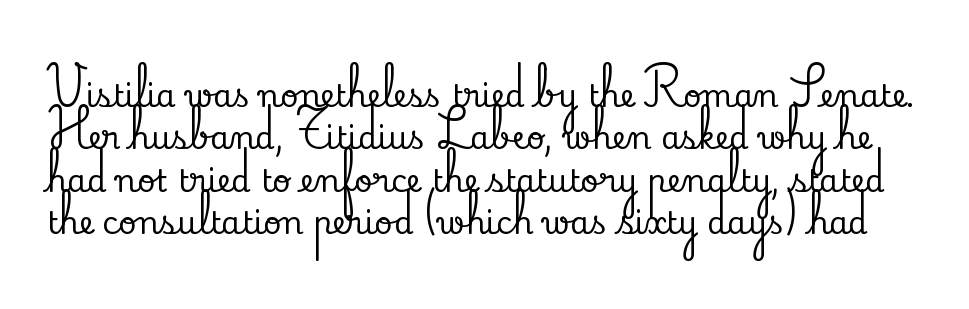
Notice how descenders clear the ascenders below comfortably — that's standard leading. The glyphs are unaccompanied by any horizontal stroke below them. The rendering shows small feet on the letterforms — a serif design. When letters stand straight like this, we call the style roman or upright. The rendering uses natural spacing where letterforms have individual widths.
